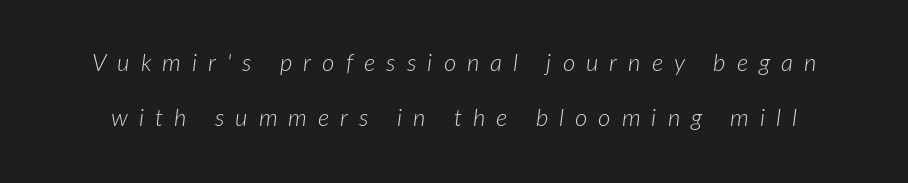
{"italic": "yes", "lean": "right", "slant_degrees": 7, "bold": "no", "underline": "no", "line_spacing": "loose", "line_spacing_ratio": 2.3, "letter_spacing": "wide", "letter_spacing_em": 0.46, "glyph_px": 24}
